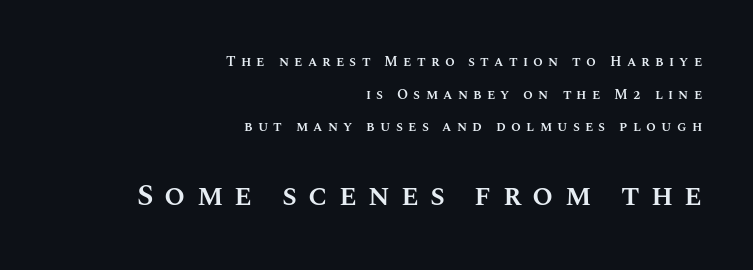
{"italic": "no", "bold": "semi", "weight": "semibold", "width": "normal", "stroke_contrast": "medium", "x_height": "large", "monospaced": "no", "underline": "no", "align": "right", "line_spacing": "loose", "line_spacing_ratio": 2.33, "letter_spacing": "wide", "letter_spacing_em": 0.37, "larger_block": "second", "size_ratio": 2.14, "glyph_px": 30}
